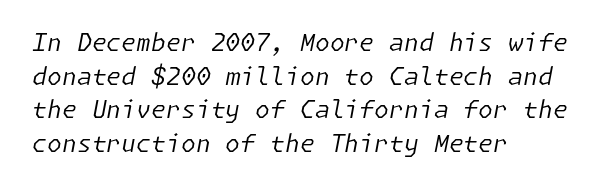
The rows are spaced the way most documents space them. You can tell it's italic because the verticals aren't actually vertical. Standard letterfit; no display-style spreading of the glyphs. The paragraph shown leans on its left margin. On a weight scale, this lands at 450 or below.
